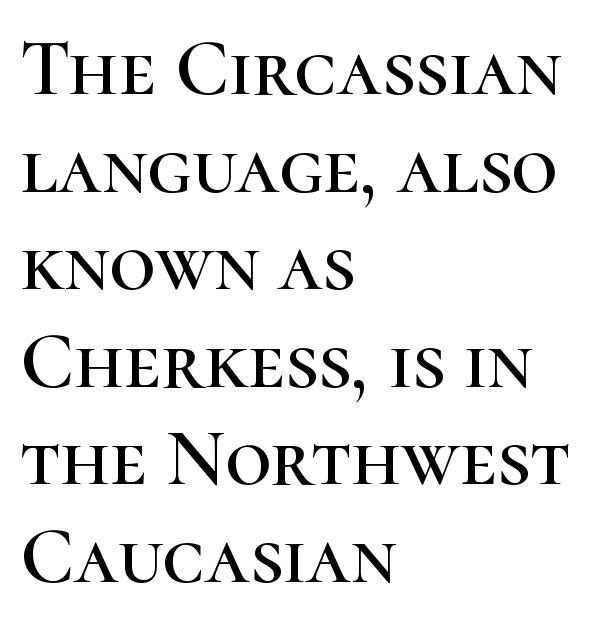
The image shows 80 px serif type, upright; set left-aligned, line spacing 1.22x, normal letter spacing, not underlined; high stroke contrast and a medium x-height.
